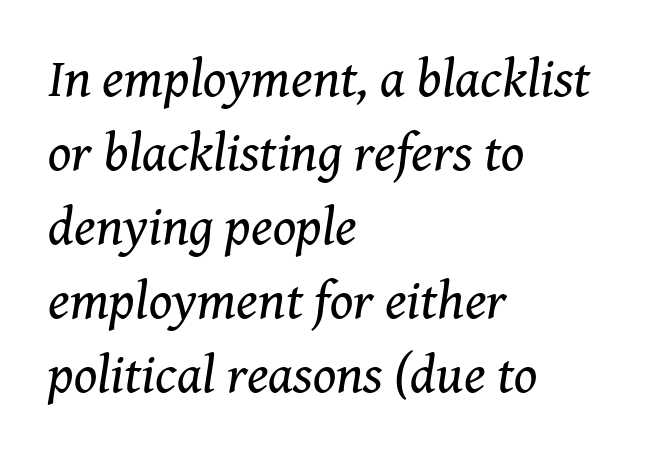
{"serif": "yes", "italic": "yes", "lean": "right", "slant_degrees": 8, "bold": "no", "weight": "regular", "width": "normal", "stroke_contrast": "medium", "x_height": "medium", "monospaced": "no", "underline": "no", "align": "left", "line_spacing": "normal", "line_spacing_ratio": 1.37, "letter_spacing": "normal", "letter_spacing_em": 0.0, "glyph_px": 54}
